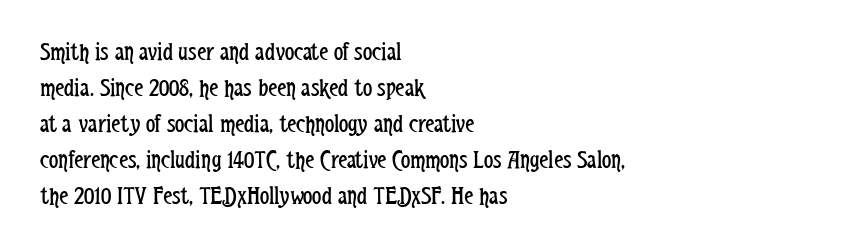
The image shows 26 px text type, upright; set left-aligned, normal line spacing (1.38x), normal letter spacing, not underlined.
